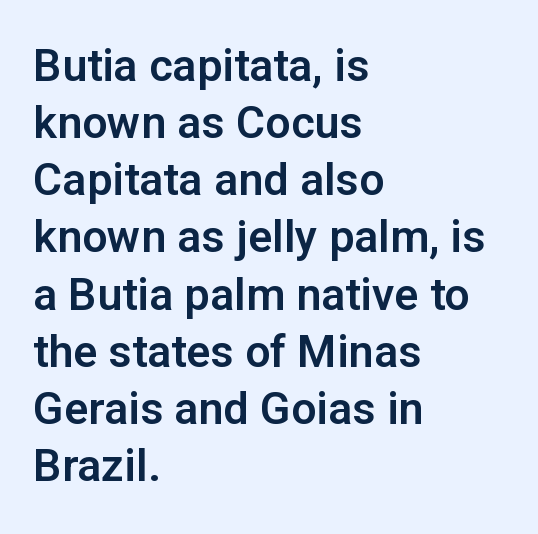
The image shows 45 px sans-serif type, upright; set left-aligned, normal line spacing (1.27x), normal letter spacing, not underlined; low stroke contrast and a medium x-height.
